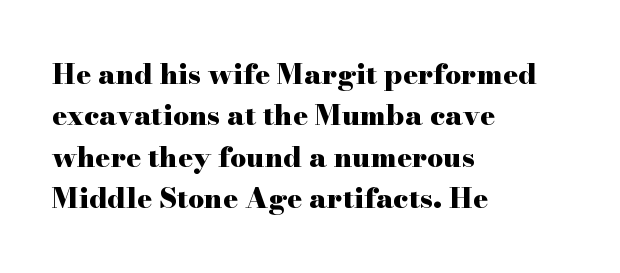
Q: Is the text bold? A: Yes.
Q: Is the text italic (slanted)? A: No, it is upright.
Q: Is the typeface a serif or a sans-serif typeface? A: Serif.
Q: Is the text underlined? A: No.
Q: How is the paragraph aligned? A: Left-aligned.
Q: Is the spacing between letters normal or unusually wide? A: Normal.
Q: Is the spacing between lines tight, normal or loose? A: Normal.
Q: Width (condensed, normal, or wide)? A: Wide.
Q: Stroke contrast? A: High.
Q: x-height? A: Small.
Q: Monospaced? A: No.
